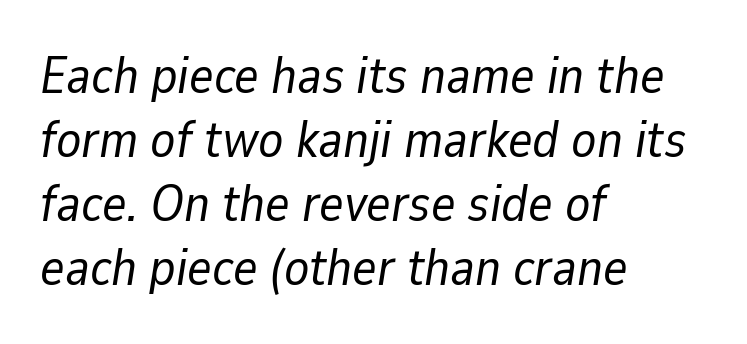
Q: Is the text bold? A: No.
Q: Is the text italic (slanted)? A: Yes, it leans right by about 9 degrees.
Q: Is the text underlined? A: No.
Q: How is the paragraph aligned? A: Left-aligned.
Q: Is the spacing between letters normal or unusually wide? A: Normal.
Q: Width (condensed, normal, or wide)? A: Normal.
Q: Stroke contrast? A: Low.
Q: x-height? A: Medium.
Q: Monospaced? A: No.
